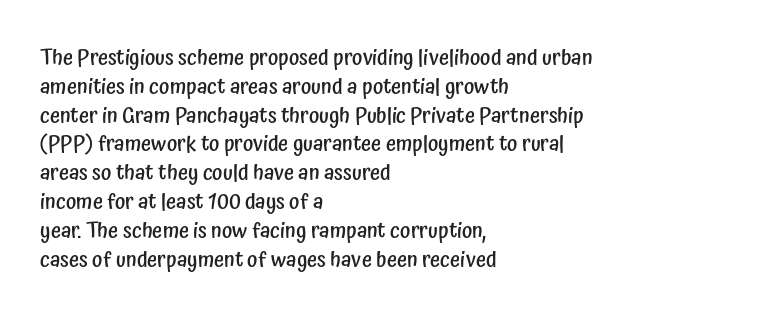
Q: Is the text bold? A: Semi-bold.
Q: Is the text italic (slanted)? A: No, it is upright.
Q: Is the text underlined? A: No.
Q: How is the paragraph aligned? A: Left-aligned.
Q: Is the spacing between letters normal or unusually wide? A: Normal.
Q: Is the spacing between lines tight, normal or loose? A: Normal.
